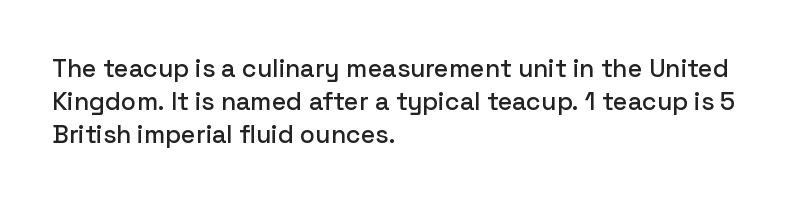
Students, observe: this is what conventionally led text looks like. Look at the tracking — it's just the regular setting, nothing added. The paragraph has a hard left edge and a soft right edge. Check under the words: just untouched page. The lettering holds an erect, upright posture throughout.
